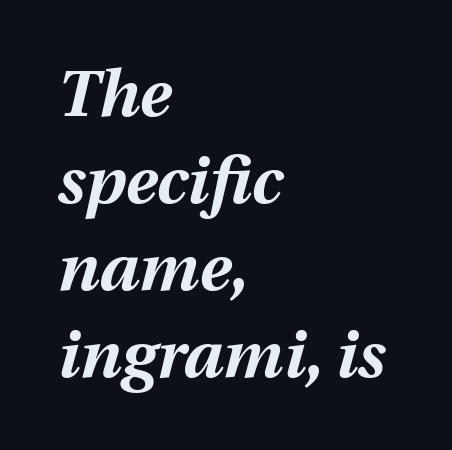
{"italic": "yes", "lean": "right", "slant_degrees": 12, "bold": "yes", "weight": "bold", "width": "normal", "stroke_contrast": "medium", "x_height": "medium", "monospaced": "no", "underline": "no", "align": "left", "line_spacing": "normal", "line_spacing_ratio": 1.32, "letter_spacing": "normal", "letter_spacing_em": 0.0, "glyph_px": 66}
